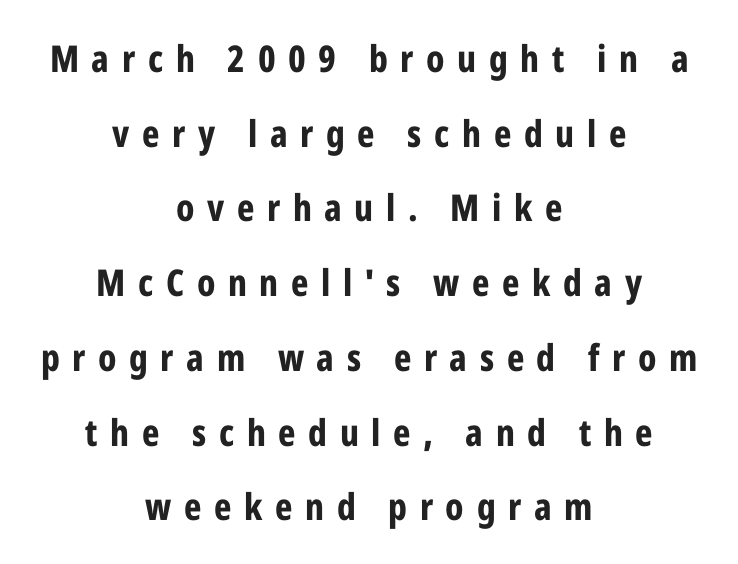
Q: Is the text bold? A: Yes.
Q: Is the text italic (slanted)? A: No, it is upright.
Q: Is the typeface a serif or a sans-serif typeface? A: Sans-serif.
Q: Is the text underlined? A: No.
Q: How is the paragraph aligned? A: Centered.
Q: Is the spacing between letters normal or unusually wide? A: Unusually wide.
Q: Is the spacing between lines tight, normal or loose? A: Loose.
Q: Width (condensed, normal, or wide)? A: Condensed.
Q: Stroke contrast? A: Low.
Q: x-height? A: Medium.
Q: Monospaced? A: No.
